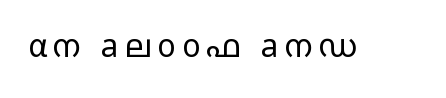
Q: Is the text bold? A: No.
Q: Is the text italic (slanted)? A: No, it is upright.
Q: Is the typeface a serif or a sans-serif typeface? A: Sans-serif.
Q: Is the text underlined? A: No.
Q: Width (condensed, normal, or wide)? A: Wide.
Q: Stroke contrast? A: Low.
Q: x-height? A: Medium.
Q: Monospaced? A: No.
